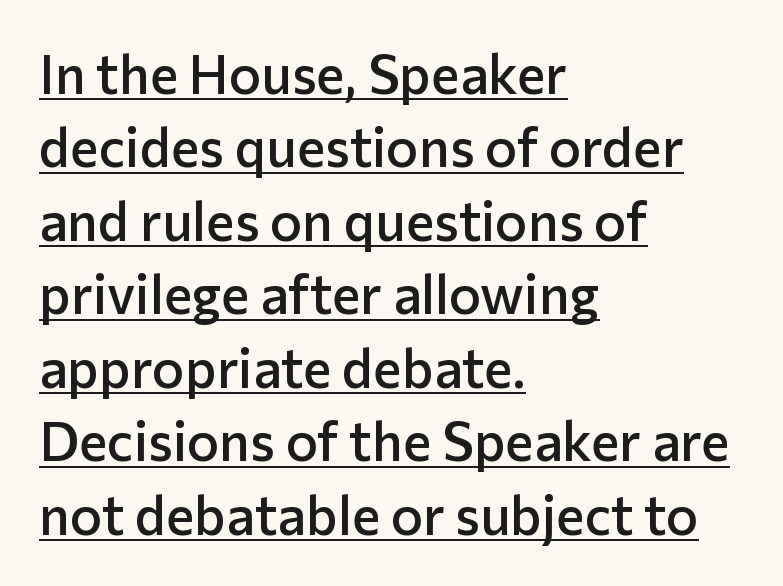
{"serif": "no", "italic": "no", "bold": "semi", "weight": "semibold", "width": "normal", "stroke_contrast": "low", "x_height": "medium", "monospaced": "no", "underline": "yes", "align": "left", "line_spacing": "normal", "line_spacing_ratio": 1.36, "letter_spacing": "normal", "letter_spacing_em": 0.0, "glyph_px": 54}
